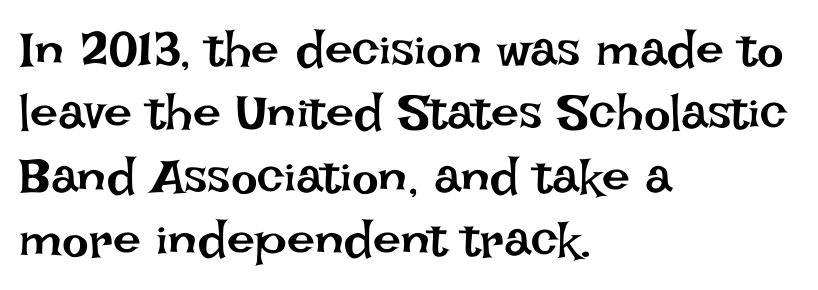
{"italic": "no", "bold": "no", "weight": "regular", "width": "normal", "stroke_contrast": "low", "x_height": "large", "monospaced": "no", "underline": "no", "align": "left", "line_spacing": "normal", "line_spacing_ratio": 1.27, "letter_spacing": "normal", "letter_spacing_em": 0.0, "glyph_px": 50}
